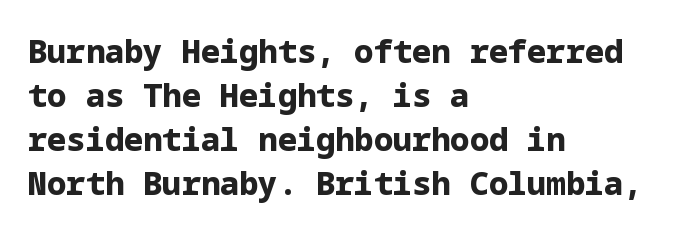
The image shows 32 px bold sans-serif type, upright; set left-aligned, normal line spacing (1.37x), normal letter spacing, not underlined; low stroke contrast and a medium x-height.
